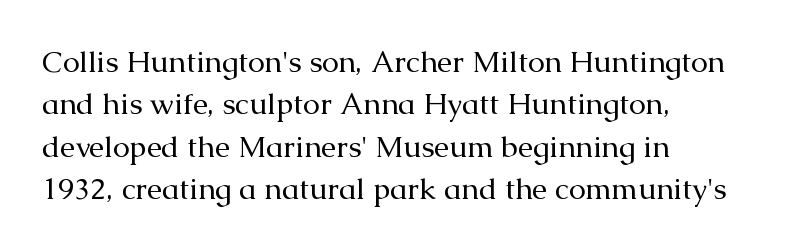
{"serif": "yes", "italic": "no", "bold": "no", "weight": "regular", "width": "normal", "stroke_contrast": "medium", "x_height": "medium", "monospaced": "no", "underline": "no", "align": "left", "line_spacing": "normal", "line_spacing_ratio": 1.41, "letter_spacing": "normal", "letter_spacing_em": 0.0, "glyph_px": 30}
